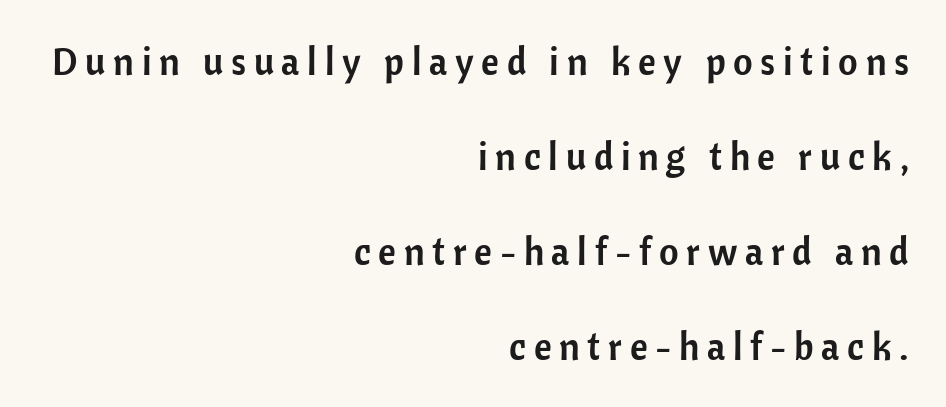
{"serif": "no", "italic": "no", "width": "normal", "stroke_contrast": "low", "x_height": "medium", "monospaced": "no", "underline": "no", "align": "right", "line_spacing": "loose", "line_spacing_ratio": 2.5, "letter_spacing": "wide", "letter_spacing_em": 0.2, "glyph_px": 38}
